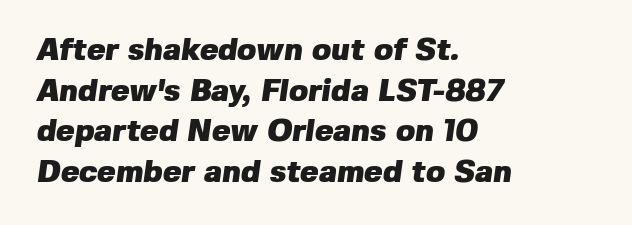
{"serif": "no", "bold": "yes", "weight": "heavy", "width": "normal", "stroke_contrast": "low", "x_height": "medium", "monospaced": "no", "underline": "no", "align": "left", "line_spacing": "normal", "line_spacing_ratio": 1.31, "letter_spacing": "normal", "letter_spacing_em": 0.0, "glyph_px": 31}
